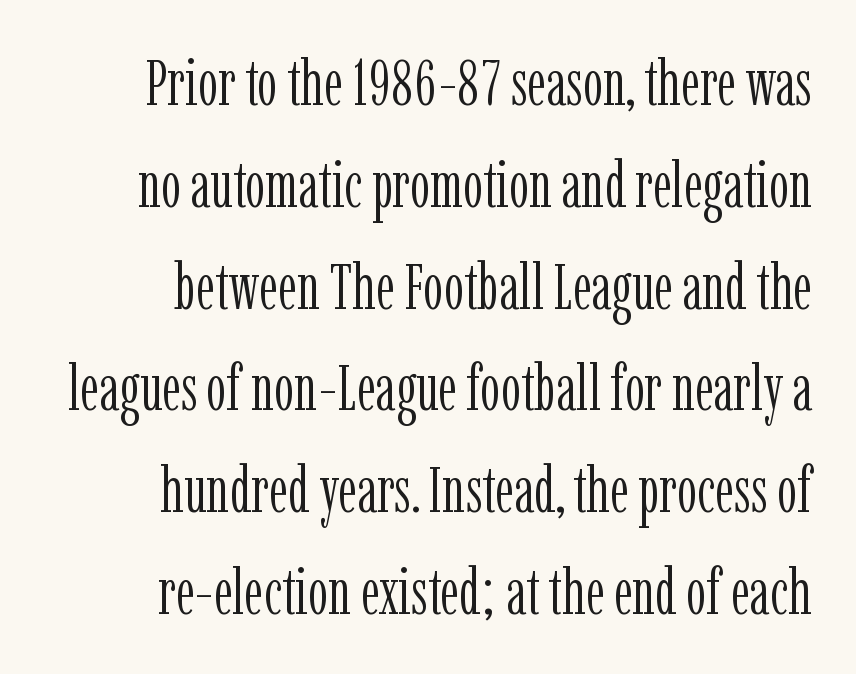
The image shows 64 px light, condensed serif type, upright; set right-aligned, normal line spacing (1.59x), normal letter spacing, not underlined; low stroke contrast and a medium x-height.
